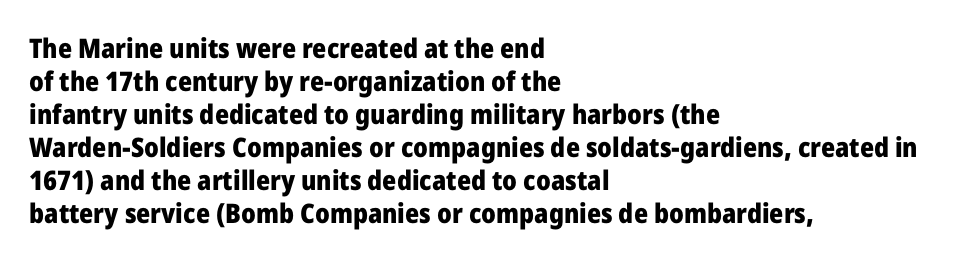
The image shows 27 px bold type, upright; set left-aligned, line spacing 1.22x, normal letter spacing, not underlined.
